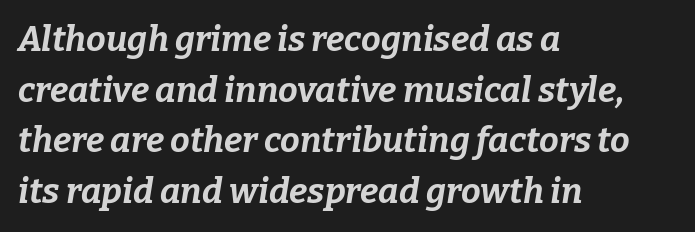
The image shows 35 px bold type, italic (leaning right); set left-aligned, normal line spacing (1.45x), normal letter spacing, not underlined; low stroke contrast and a medium x-height.
